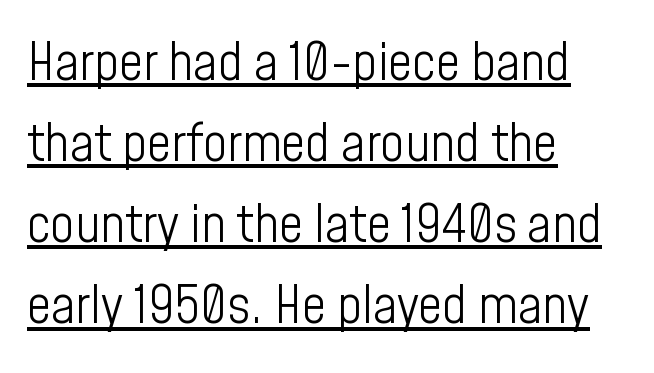
Observe the absence of serifs on each vertical stroke in this sample. Caption: standard tracking, unaltered. The letterforms sit at book weight or below. Layout note: lines flush left. Interline gaps are of average width in this sample.
